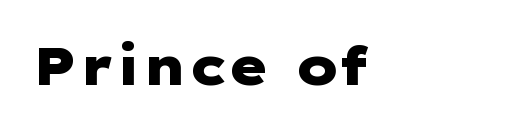
The image shows 53 px heavy, wide sans-serif type, upright; set left-aligned, normal letter spacing, not underlined; low stroke contrast and a medium x-height.
